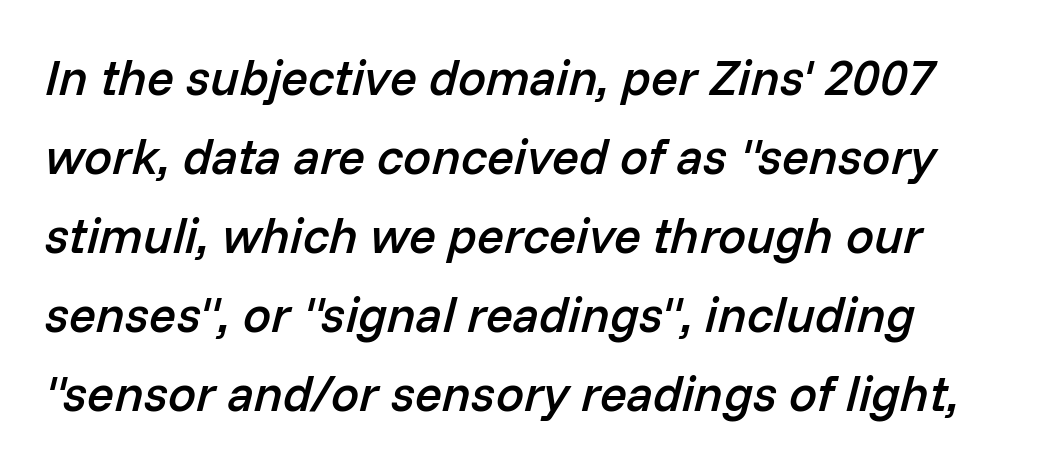
Characters are canted at an angle relative to the baseline's perpendicular. Note the varied advance widths — an 'i' is clearly narrower than an 'm'. Successive baselines arrive at the customary interval. Characters follow at the spacing the type designer built in. Stroke thickness is moderately raised; the sample reads as semibold. Check under the words: just untouched page.
